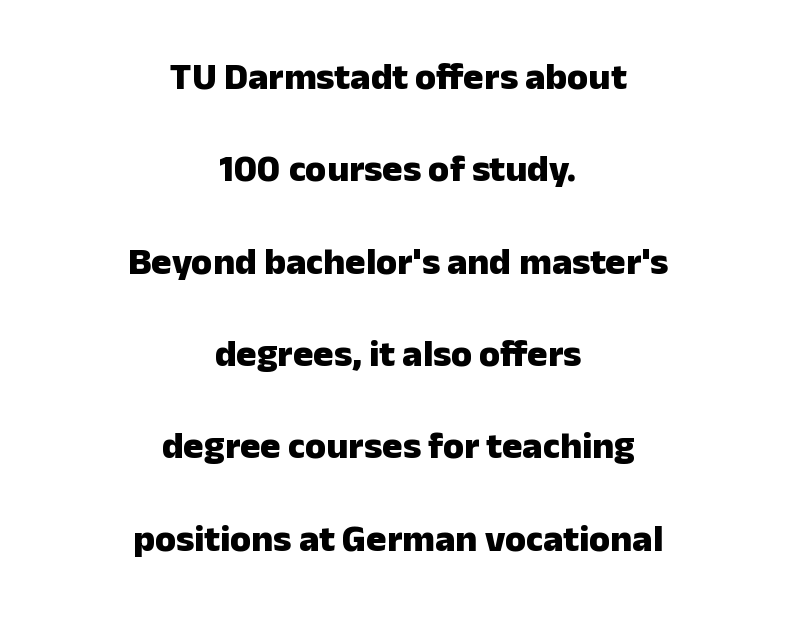
The image shows 38 px heavy sans-serif type, upright; set centered, loose line spacing (2.43x), normal letter spacing, not underlined; low stroke contrast and a medium x-height.
